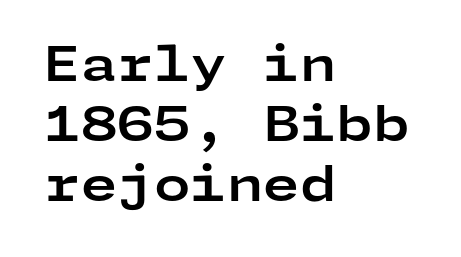
The words here are not underlined. The typesetting leans heavy: a genuine bold. Compared with typical paragraphs, the rows here are spaced about the same. When letters stand straight like this, we call the style roman or upright.
